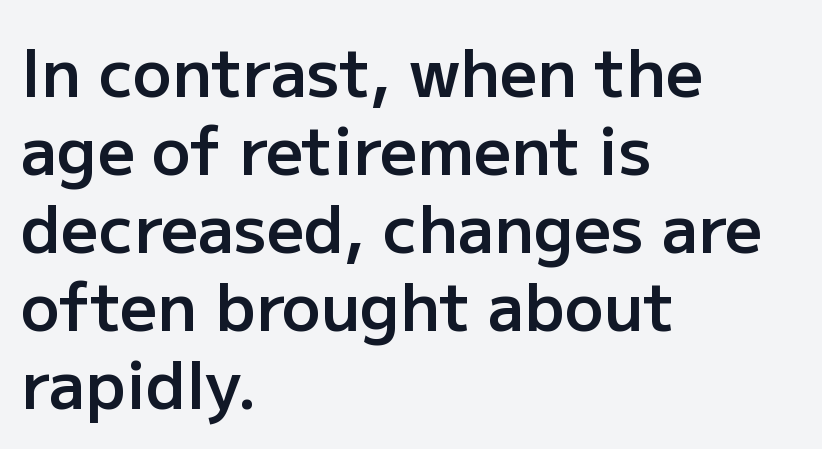
The rag falls on the right side of this text block. Moderately thickened strokes mark this as semibold type. Observe the ordinary spacing: letters are neighbours, not strangers. Does the type have serifs? No, each stem ends abruptly. The area under the type is left untouched. Posture: vertical.
